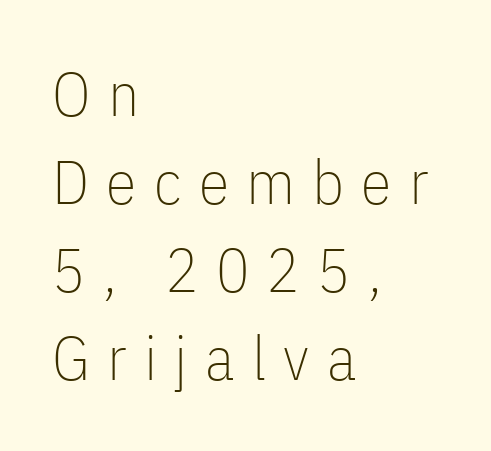
The image shows 62 px thin, condensed sans-serif type, upright; set left-aligned, normal line spacing (1.42x), unusually wide letter spacing (+0.28 em), not underlined; low stroke contrast and a medium x-height.
